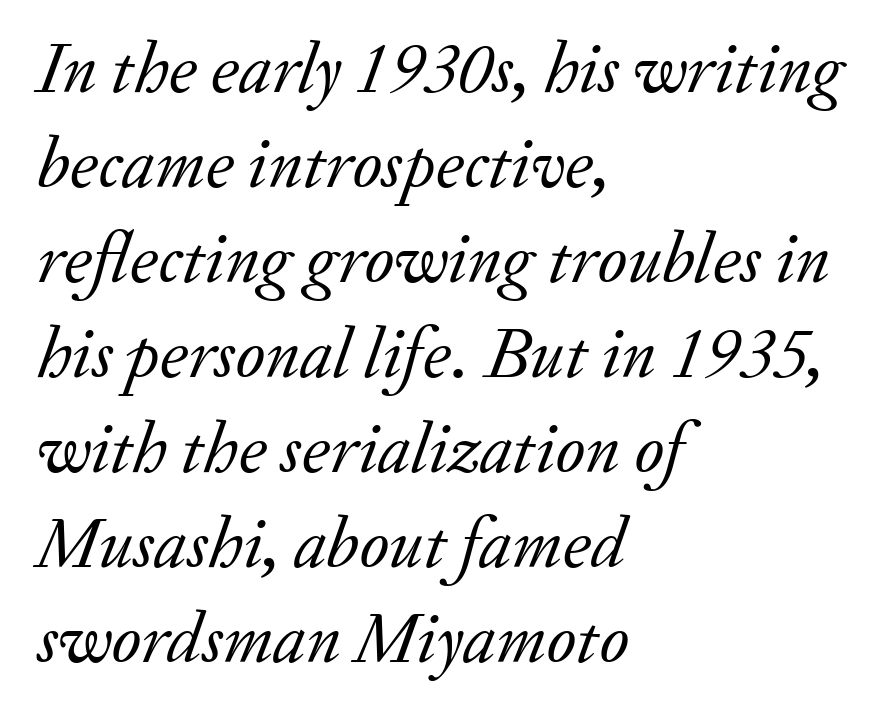
Q: Is the text bold? A: No.
Q: Is the text italic (slanted)? A: Yes, it leans right by about 20 degrees.
Q: Is the typeface a serif or a sans-serif typeface? A: Serif.
Q: Is the text underlined? A: No.
Q: How is the paragraph aligned? A: Left-aligned.
Q: Is the spacing between letters normal or unusually wide? A: Normal.
Q: Is the spacing between lines tight, normal or loose? A: Normal.
Q: Width (condensed, normal, or wide)? A: Normal.
Q: Stroke contrast? A: Low.
Q: x-height? A: Small.
Q: Monospaced? A: No.
